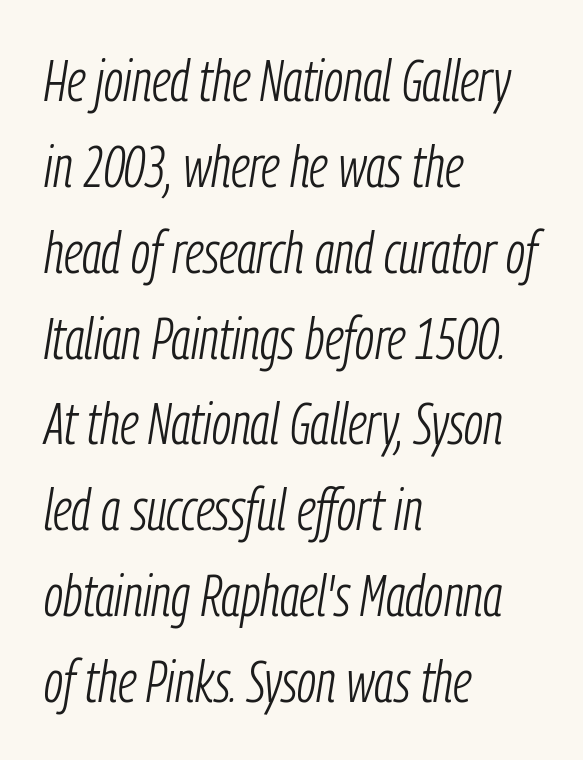
Q: Is the text bold? A: No.
Q: Is the text italic (slanted)? A: Yes, it leans right by about 9 degrees.
Q: Is the text underlined? A: No.
Q: How is the paragraph aligned? A: Left-aligned.
Q: Is the spacing between letters normal or unusually wide? A: Normal.
Q: Is the spacing between lines tight, normal or loose? A: Normal.
Q: Width (condensed, normal, or wide)? A: Condensed.
Q: Stroke contrast? A: Low.
Q: x-height? A: Medium.
Q: Monospaced? A: No.
